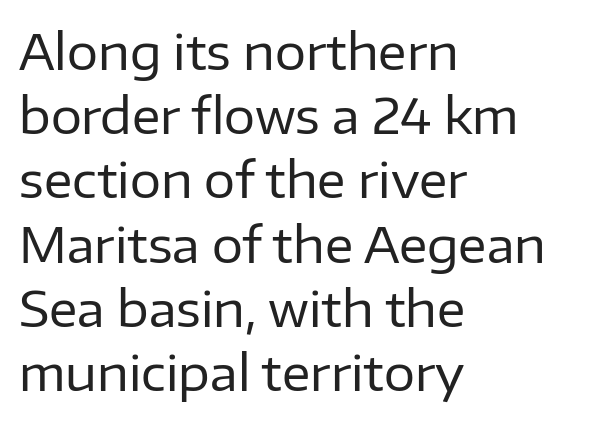
The image shows 49 px regular-weight sans-serif type, upright; set left-aligned, normal line spacing (1.31x), normal letter spacing, not underlined; low stroke contrast and a medium x-height.
